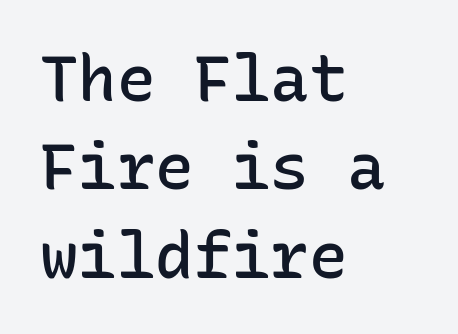
Q: Is the text bold? A: Semi-bold.
Q: Is the text italic (slanted)? A: No, it is upright.
Q: Is the typeface a serif or a sans-serif typeface? A: Sans-serif.
Q: Is the text underlined? A: No.
Q: How is the paragraph aligned? A: Left-aligned.
Q: Is the spacing between letters normal or unusually wide? A: Normal.
Q: Is the spacing between lines tight, normal or loose? A: Normal.
Q: Width (condensed, normal, or wide)? A: Normal.
Q: Stroke contrast? A: Low.
Q: x-height? A: Medium.
Q: Monospaced? A: Yes.
